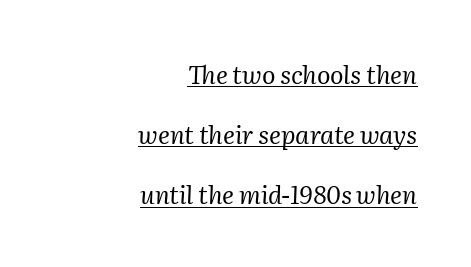
The image shows 25 px text type, italic (leaning right); set right-aligned, loose line spacing (2.41x), normal letter spacing, underlined.
